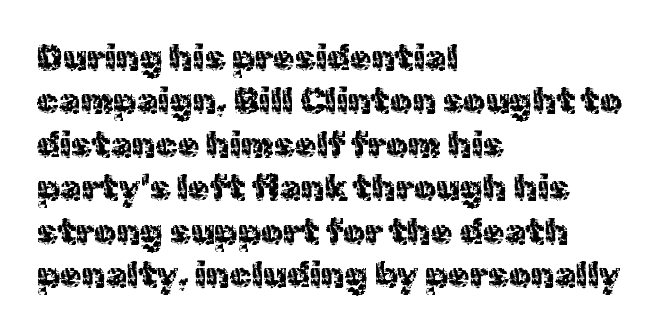
{"serif": "no", "italic": "no", "width": "normal", "x_height": "medium", "monospaced": "no", "underline": "no", "align": "left", "line_spacing_ratio": 1.24, "letter_spacing": "normal", "letter_spacing_em": 0.0, "glyph_px": 35}
